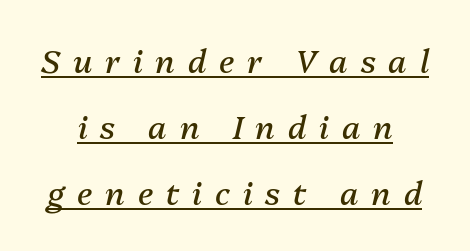
The lettering tilts uniformly, giving the passage an italic look. Compared with undecorated copy, this sample adds a rule below the words. A typesetter would call this leading open, well beyond the default. You could not count columns in this text — the font is proportionally spaced.
